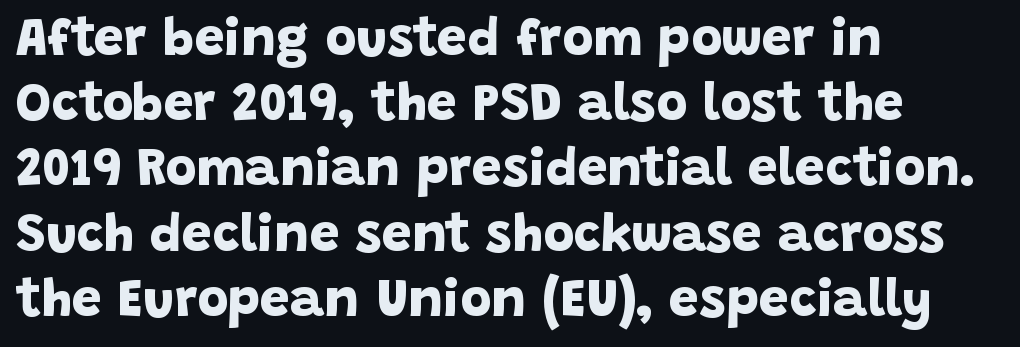
{"serif": "no", "bold": "yes", "weight": "bold", "width": "normal", "stroke_contrast": "low", "x_height": "large", "monospaced": "no", "underline": "no", "align": "left", "line_spacing_ratio": 1.23, "letter_spacing": "normal", "letter_spacing_em": 0.0, "glyph_px": 53}
